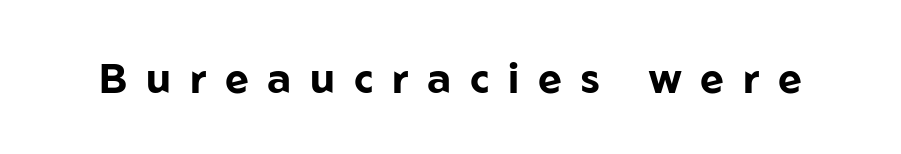
Tracking here is generous; glyphs stand well apart from one another. Nope, no serifs anywhere on these letters. The letters advance in unequal steps, a hallmark of proportional type. The area under the type is left untouched. Unlike italic type, these characters show no tilt at all. Look at the stroke-to-counter ratio: heavy, a bold.
